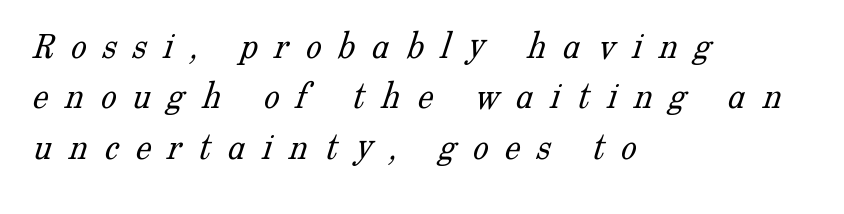
The letterforms sit at book weight or below. Spacing verdict: proportional, widths tailored to each character. Is the block centered? No — it sits flush against the left margin. Is the letter spacing exaggerated? Yes — the characters are pushed far apart.
